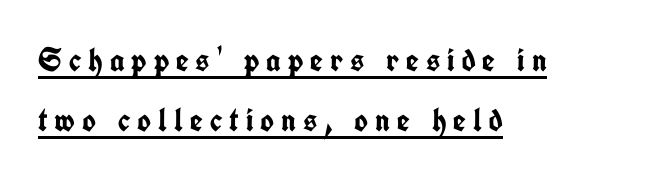
{"serif": "no", "italic": "no", "bold": "yes", "weight": "semibold", "width": "condensed", "stroke_contrast": "low", "x_height": "medium", "monospaced": "no", "underline": "yes", "align": "left", "line_spacing_ratio": 1.81, "letter_spacing": "wide", "letter_spacing_em": 0.21, "glyph_px": 33}
